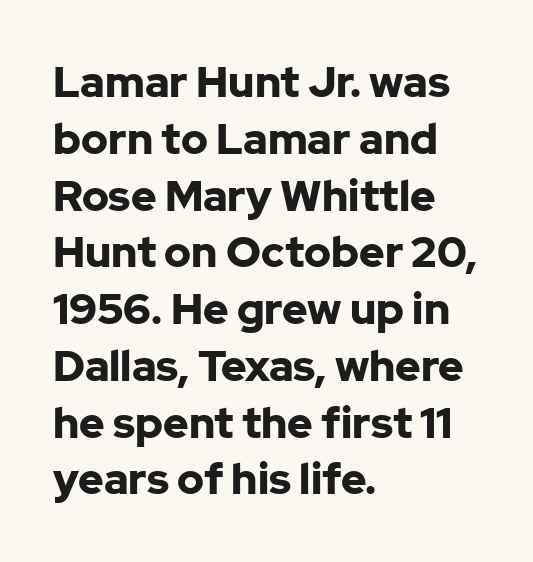
The image shows 43 px bold sans-serif type, upright; set left-aligned, normal line spacing (1.32x), normal letter spacing, not underlined; low stroke contrast and a medium x-height.
